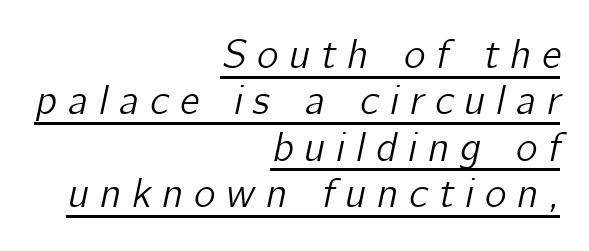
The image shows 41 px text type, italic (leaning right); set right-aligned, tight line spacing (1.13x), unusually wide letter spacing (+0.26 em), underlined; low stroke contrast and a medium x-height.
